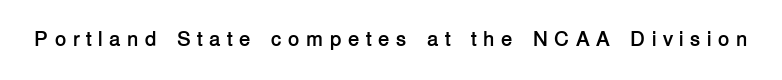
The area under the type is left untouched. Posture: straight, roman, zero tilt. The typesetting leans heavy: a genuine bold. The tracking reads as deliberately expanded to a designer's eye.
